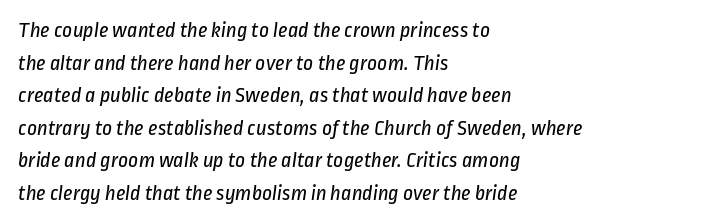
Q: Is the text bold? A: No.
Q: Is the text underlined? A: No.
Q: How is the paragraph aligned? A: Left-aligned.
Q: Is the spacing between letters normal or unusually wide? A: Normal.
Q: Is the spacing between lines tight, normal or loose? A: Normal.
